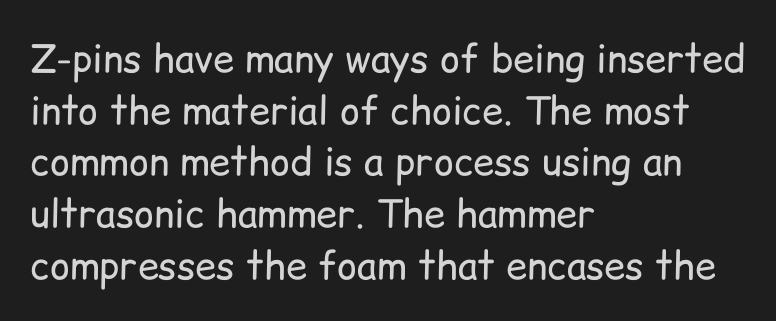
Q: Is the text bold? A: No.
Q: Is the text italic (slanted)? A: No, it is upright.
Q: Is the typeface a serif or a sans-serif typeface? A: Sans-serif.
Q: Is the text underlined? A: No.
Q: How is the paragraph aligned? A: Left-aligned.
Q: Is the spacing between letters normal or unusually wide? A: Normal.
Q: Is the spacing between lines tight, normal or loose? A: Normal.
Q: Width (condensed, normal, or wide)? A: Normal.
Q: Stroke contrast? A: Low.
Q: x-height? A: Medium.
Q: Monospaced? A: No.
